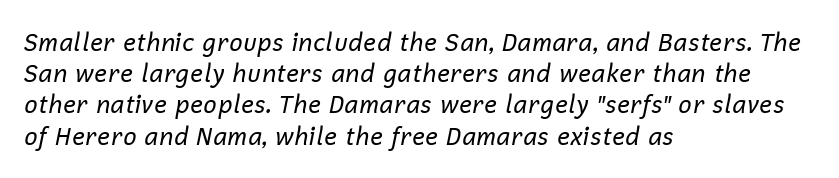
The area under the type is left untouched. These lines sit exactly where default settings would place them. The letters are slanted; this is an italic face. Stem width sits at or under what a default text font uses. This sample uses plain, unmodified letter spacing. This rendering uses left alignment, leaving the right contour irregular.
